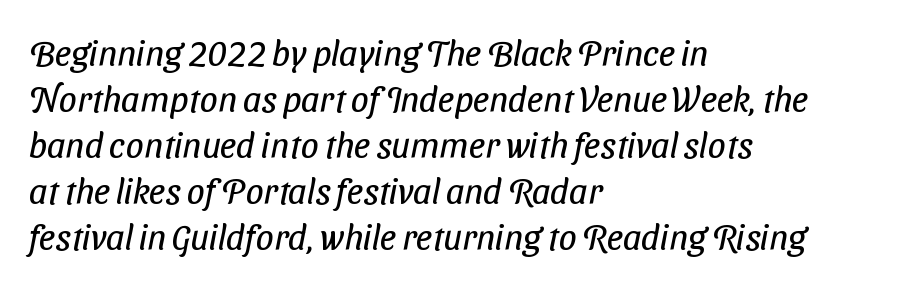
Q: Is the text bold? A: No.
Q: Is the typeface a serif or a sans-serif typeface? A: Sans-serif.
Q: Is the text underlined? A: No.
Q: How is the paragraph aligned? A: Left-aligned.
Q: Is the spacing between letters normal or unusually wide? A: Normal.
Q: Is the spacing between lines tight, normal or loose? A: Normal.
Q: Width (condensed, normal, or wide)? A: Condensed.
Q: Stroke contrast? A: Low.
Q: x-height? A: Medium.
Q: Monospaced? A: No.
